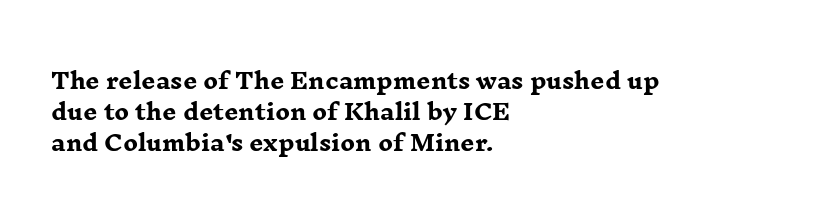
The image shows 22 px bold type, upright; set left-aligned, normal line spacing (1.41x), normal letter spacing, not underlined.
